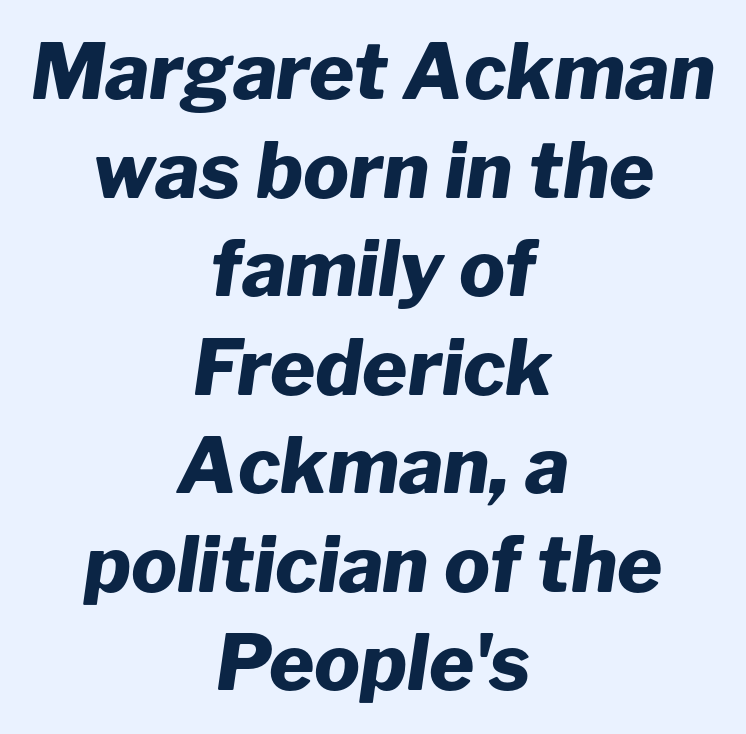
Q: Is the text bold? A: Yes.
Q: Is the text italic (slanted)? A: Yes, it leans right by about 8 degrees.
Q: Is the text underlined? A: No.
Q: How is the paragraph aligned? A: Centered.
Q: Is the spacing between letters normal or unusually wide? A: Normal.
Q: Is the spacing between lines tight, normal or loose? A: Normal.
Q: Width (condensed, normal, or wide)? A: Normal.
Q: Stroke contrast? A: Low.
Q: x-height? A: Medium.
Q: Monospaced? A: No.
